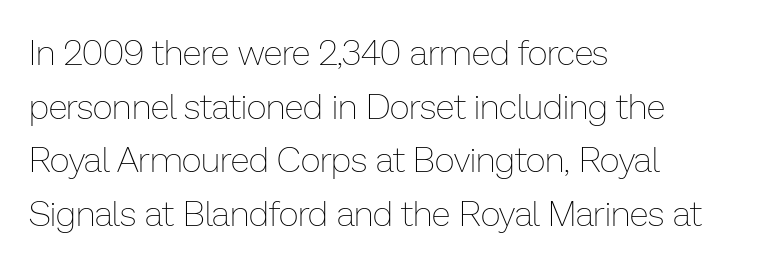
The image shows 35 px thin type, upright; set left-aligned, normal line spacing (1.53x), normal letter spacing, not underlined; low stroke contrast and a medium x-height.
